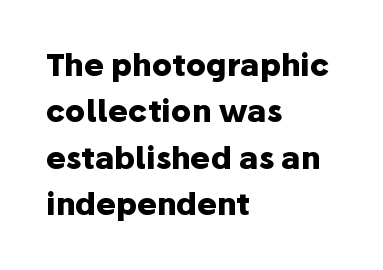
Underlining? Definitely not there. A typesetter would call this leading conventional body-copy spacing. Serif or sans? Sans — the stroke terminals are bare. Compared with a centered layout, this one pins lines to the left instead.
